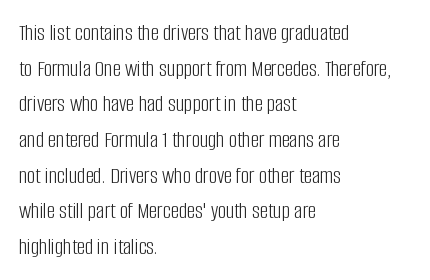
{"italic": "no", "bold": "no", "underline": "no", "align": "left", "line_spacing": "normal", "line_spacing_ratio": 1.55, "letter_spacing": "normal", "letter_spacing_em": 0.0, "glyph_px": 23}
